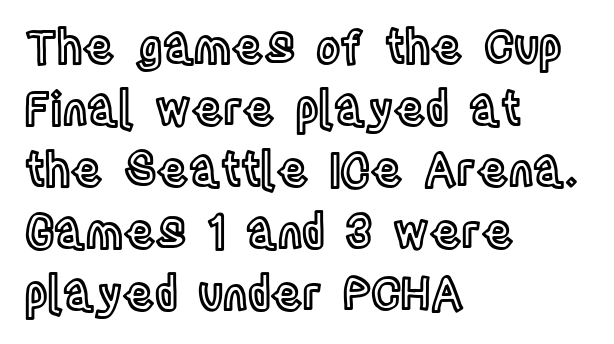
{"italic": "no", "width": "condensed", "x_height": "large", "monospaced": "no", "underline": "no", "align": "left", "line_spacing": "normal", "line_spacing_ratio": 1.34, "letter_spacing": "normal", "letter_spacing_em": 0.0, "glyph_px": 46}
